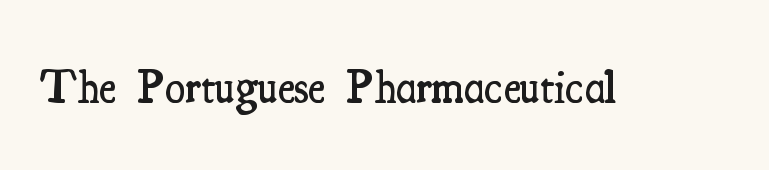
The image shows 46 px semibold, condensed serif type, upright; set normal letter spacing, not underlined; medium stroke contrast and a small x-height.
